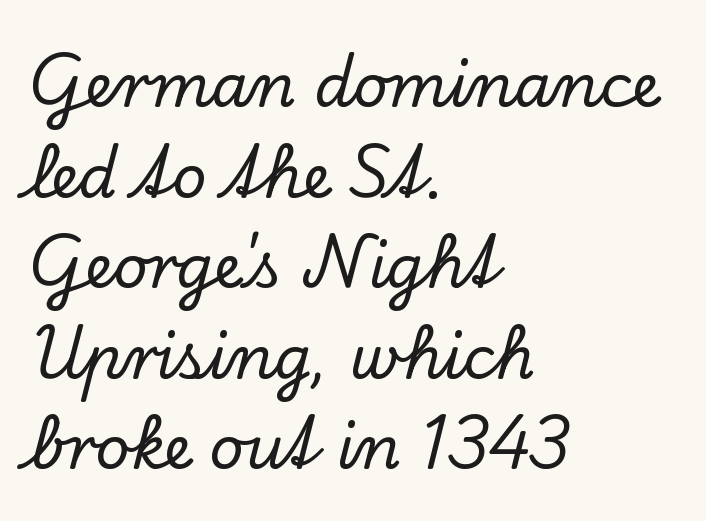
{"serif": "yes", "width": "normal", "stroke_contrast": "low", "x_height": "small", "monospaced": "no", "underline": "no", "align": "left", "line_spacing": "normal", "line_spacing_ratio": 1.51, "letter_spacing": "normal", "letter_spacing_em": 0.0, "glyph_px": 60}
